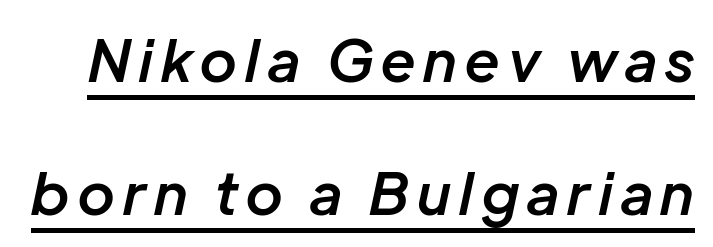
This block would shrink considerably if given ordinary leading; it's expanded now. The lettering tilts uniformly, giving the passage an italic look. Does the weight exceed regular? Yes, but only to semibold. Is this a fixed-width face? No — the glyphs have proportional, varying widths.
